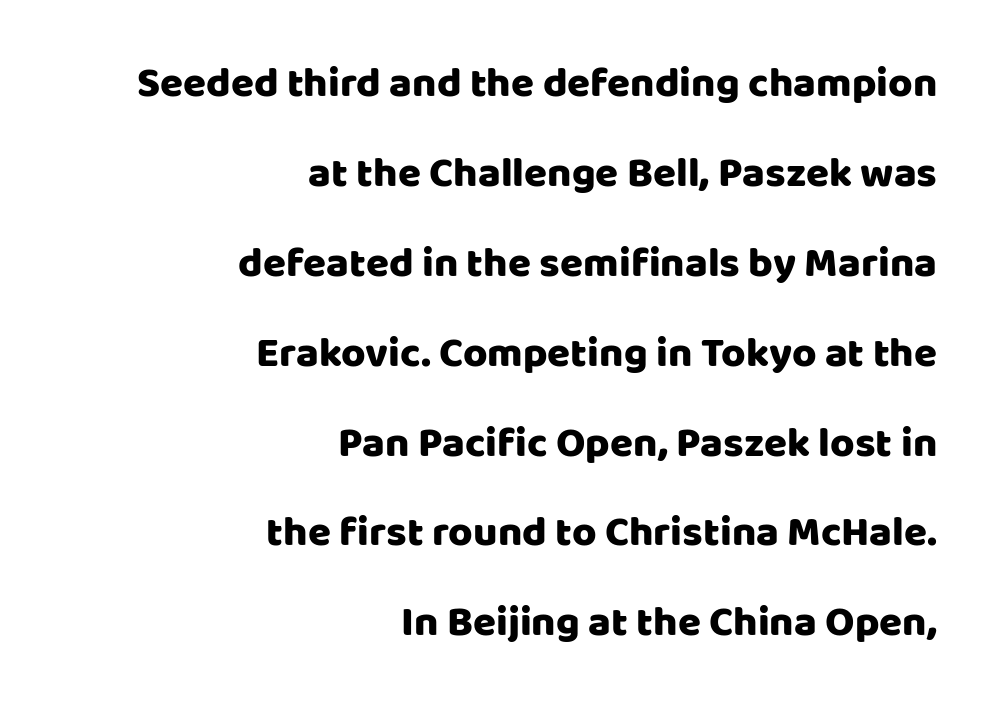
The horizontal fit of the characters is conventional and even. The area under the type is left untouched. You could fit nearly another row in the gap between these rows. I'd call this a sans setting — the letters go barefoot. The face used here is proportionally spaced, like ordinary book or web type. Horizontal alignment here is rightward, an uncommon choice for prose.
